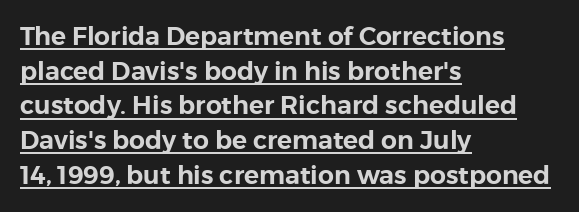
Q: Is the text italic (slanted)? A: No, it is upright.
Q: Is the text underlined? A: Yes.
Q: How is the paragraph aligned? A: Left-aligned.
Q: Is the spacing between letters normal or unusually wide? A: Normal.
Q: Is the spacing between lines tight, normal or loose? A: Normal.
